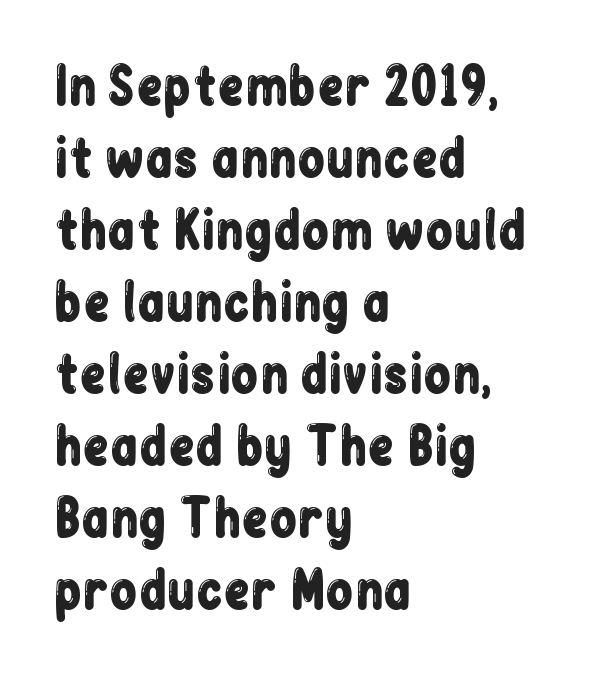
Q: Is the text italic (slanted)? A: No, it is upright.
Q: Is the typeface a serif or a sans-serif typeface? A: Sans-serif.
Q: Is the text underlined? A: No.
Q: How is the paragraph aligned? A: Left-aligned.
Q: Is the spacing between letters normal or unusually wide? A: Normal.
Q: Is the spacing between lines tight, normal or loose? A: Normal.
Q: Width (condensed, normal, or wide)? A: Condensed.
Q: Stroke contrast? A: Low.
Q: x-height? A: Medium.
Q: Monospaced? A: No.
